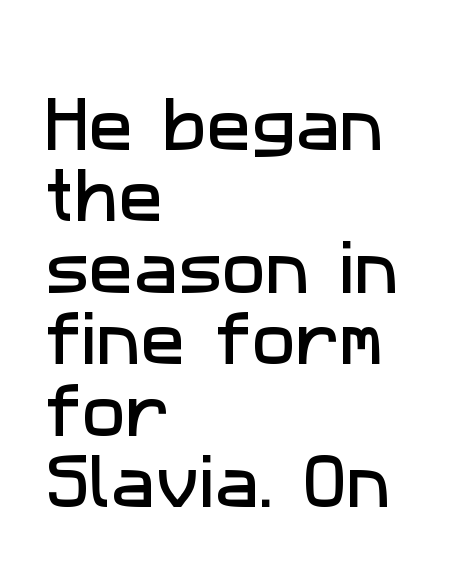
Q: Is the typeface a serif or a sans-serif typeface? A: Sans-serif.
Q: Is the text underlined? A: No.
Q: How is the paragraph aligned? A: Left-aligned.
Q: Is the spacing between letters normal or unusually wide? A: Normal.
Q: Width (condensed, normal, or wide)? A: Normal.
Q: Stroke contrast? A: Low.
Q: x-height? A: Medium.
Q: Monospaced? A: No.
